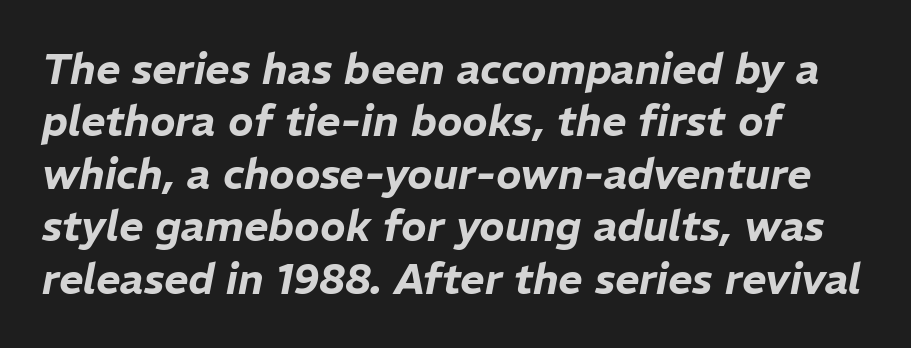
Q: Is the text italic (slanted)? A: Yes, it leans right by about 11 degrees.
Q: Is the text underlined? A: No.
Q: How is the paragraph aligned? A: Left-aligned.
Q: Is the spacing between letters normal or unusually wide? A: Normal.
Q: Is the spacing between lines tight, normal or loose? A: Normal.
Q: Width (condensed, normal, or wide)? A: Normal.
Q: Stroke contrast? A: Low.
Q: x-height? A: Medium.
Q: Monospaced? A: No.
